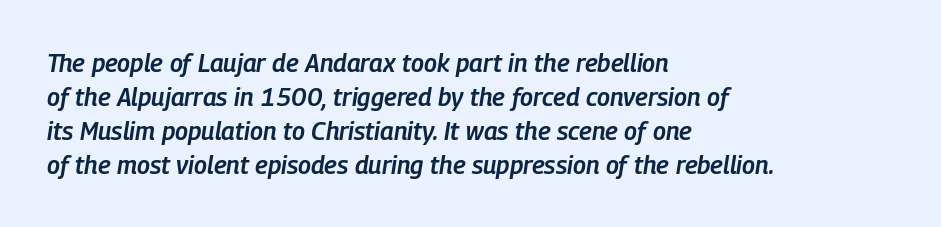
Horizontal bands of white between lines are of average thickness. Teacher's note: observe the even left margin — that is flush-left alignment. Nobody drew a line under any word here. The typography opts for an oblique posture over an upright one. A fair bit of extra ink — the face is semibold, not bold.
